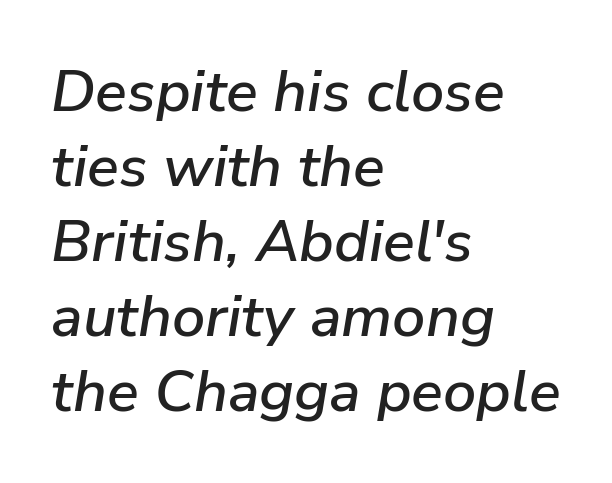
The image shows 59 px text type, italic (leaning right); set left-aligned, normal line spacing (1.27x), normal letter spacing, not underlined; low stroke contrast and a medium x-height.
